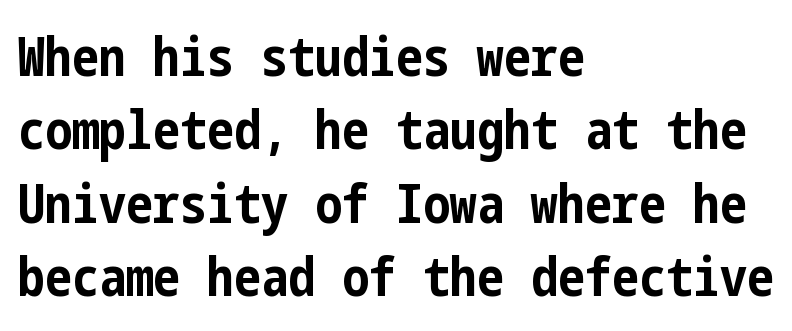
Q: Is the text bold? A: Yes.
Q: Is the text italic (slanted)? A: No, it is upright.
Q: Is the typeface a serif or a sans-serif typeface? A: Sans-serif.
Q: Is the text underlined? A: No.
Q: How is the paragraph aligned? A: Left-aligned.
Q: Is the spacing between letters normal or unusually wide? A: Normal.
Q: Is the spacing between lines tight, normal or loose? A: Normal.
Q: Width (condensed, normal, or wide)? A: Condensed.
Q: Stroke contrast? A: Low.
Q: x-height? A: Medium.
